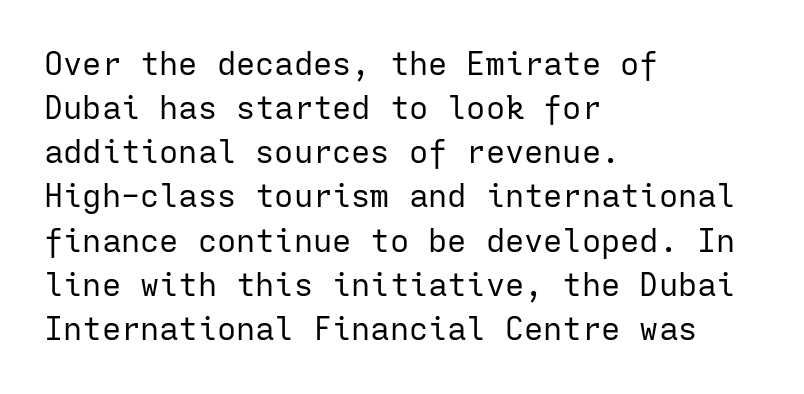
{"serif": "no", "italic": "no", "bold": "no", "weight": "regular", "width": "normal", "stroke_contrast": "low", "x_height": "medium", "monospaced": "yes", "underline": "no", "align": "left", "line_spacing": "normal", "line_spacing_ratio": 1.38, "letter_spacing": "normal", "letter_spacing_em": 0.0, "glyph_px": 32}
